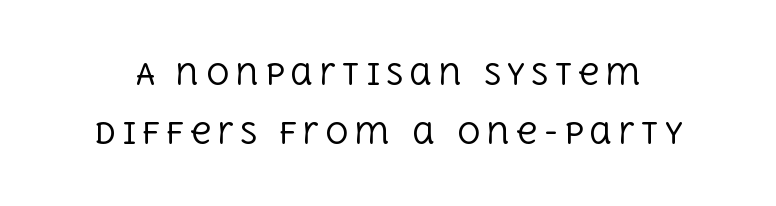
The image shows 29 px regular-weight serif type, upright; set loose line spacing (2.03x), unusually wide letter spacing (+0.21 em), not underlined; a large x-height.
